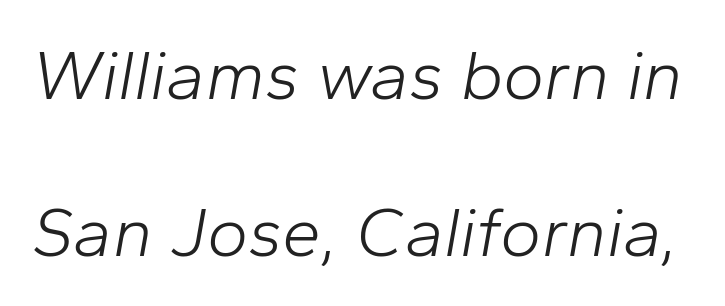
Q: Is the text bold? A: No.
Q: Is the text italic (slanted)? A: Yes, it leans right by about 10 degrees.
Q: Is the text underlined? A: No.
Q: Is the spacing between letters normal or unusually wide? A: Normal.
Q: Is the spacing between lines tight, normal or loose? A: Loose.
Q: Width (condensed, normal, or wide)? A: Normal.
Q: Stroke contrast? A: Low.
Q: x-height? A: Medium.
Q: Monospaced? A: No.
